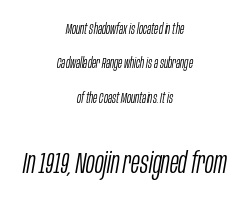
Q: Is the text bold? A: No.
Q: Is the text italic (slanted)? A: Yes, it leans right by about 10 degrees.
Q: Is the text underlined? A: No.
Q: How is the paragraph aligned? A: Centered.
Q: Is the spacing between letters normal or unusually wide? A: Normal.
Q: Is the spacing between lines tight, normal or loose? A: Loose.
Q: Which block of text is set in a larger size, the first (top) or the second (bottom)? A: The second (bottom) one.
Q: Width (condensed, normal, or wide)? A: Condensed.
Q: Stroke contrast? A: Low.
Q: x-height? A: Large.
Q: Monospaced? A: No.
